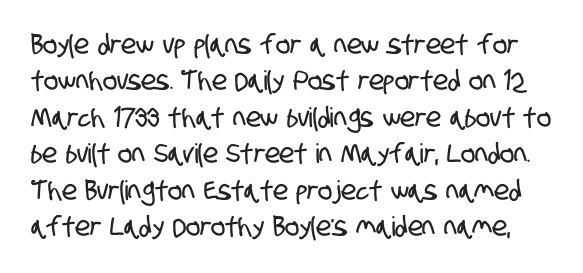
Q: Is the text underlined? A: No.
Q: Is the spacing between letters normal or unusually wide? A: Normal.
Q: Is the spacing between lines tight, normal or loose? A: Normal.
